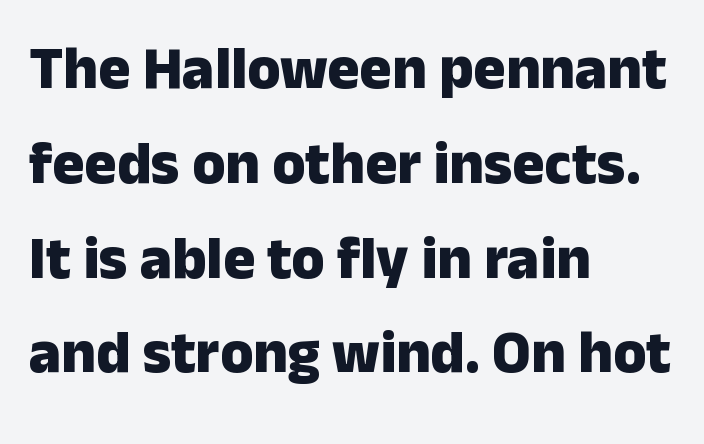
Typographically, this falls in the sans-serif category. The lines in this sample share a left origin and differ only in where they stop. Every stem runs plumb, perpendicular to the baseline. The tracking reads as untouched default to a designer's eye. One glance says typical: line gaps are just what's usual. Strokes here are thick enough to call this a true bold.
